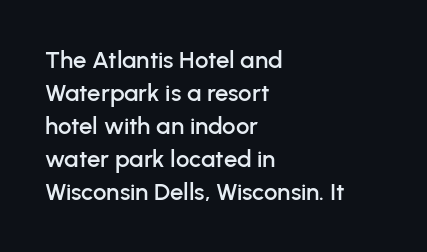
Q: Is the text italic (slanted)? A: No, it is upright.
Q: Is the text underlined? A: No.
Q: How is the paragraph aligned? A: Left-aligned.
Q: Is the spacing between letters normal or unusually wide? A: Normal.
Q: Is the spacing between lines tight, normal or loose? A: Normal.
